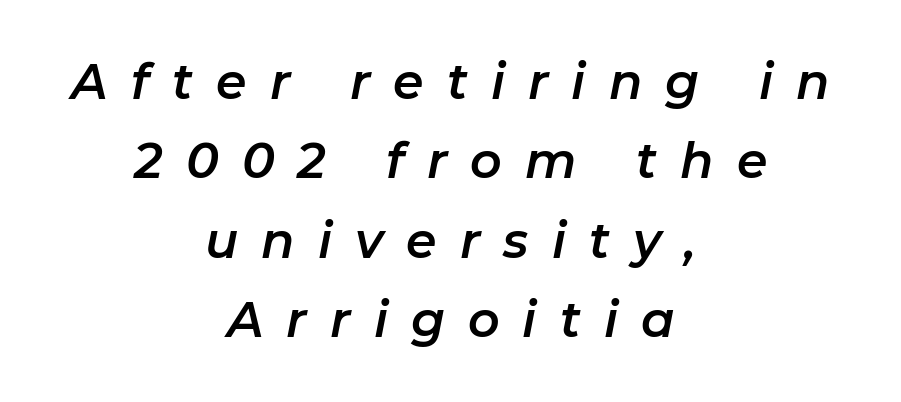
{"italic": "yes", "lean": "right", "slant_degrees": 11, "width": "normal", "stroke_contrast": "low", "x_height": "medium", "monospaced": "no", "underline": "no", "align": "center", "line_spacing": "normal", "line_spacing_ratio": 1.62, "letter_spacing": "wide", "letter_spacing_em": 0.47, "glyph_px": 49}
